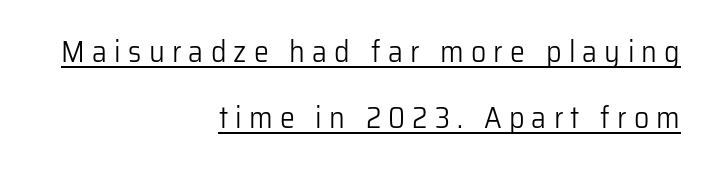
{"serif": "no", "italic": "no", "bold": "no", "weight": "light", "width": "normal", "stroke_contrast": "low", "x_height": "medium", "monospaced": "no", "underline": "yes", "align": "right", "line_spacing": "loose", "line_spacing_ratio": 2.2, "letter_spacing": "wide", "letter_spacing_em": 0.24, "glyph_px": 30}
